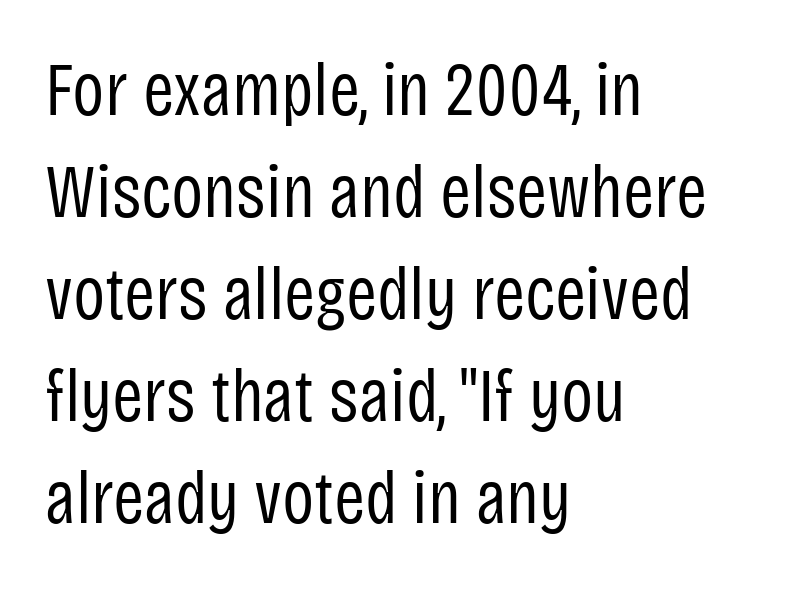
{"serif": "no", "italic": "no", "bold": "no", "weight": "regular", "width": "condensed", "stroke_contrast": "low", "x_height": "large", "monospaced": "no", "underline": "no", "align": "left", "line_spacing": "normal", "line_spacing_ratio": 1.36, "letter_spacing": "normal", "letter_spacing_em": 0.0, "glyph_px": 75}
